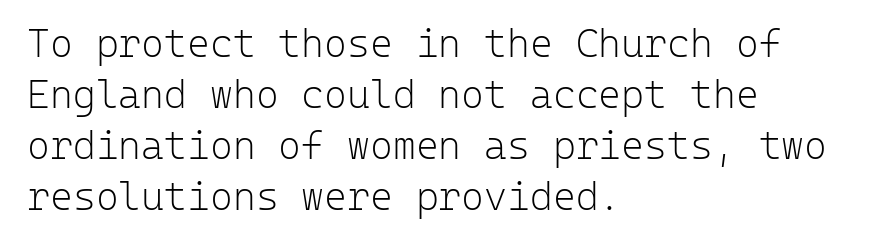
Q: Is the text bold? A: No.
Q: Is the text italic (slanted)? A: No, it is upright.
Q: Is the typeface a serif or a sans-serif typeface? A: Sans-serif.
Q: Is the text underlined? A: No.
Q: How is the paragraph aligned? A: Left-aligned.
Q: Is the spacing between letters normal or unusually wide? A: Normal.
Q: Is the spacing between lines tight, normal or loose? A: Normal.
Q: Width (condensed, normal, or wide)? A: Normal.
Q: Stroke contrast? A: Low.
Q: x-height? A: Medium.
Q: Monospaced? A: Yes.
